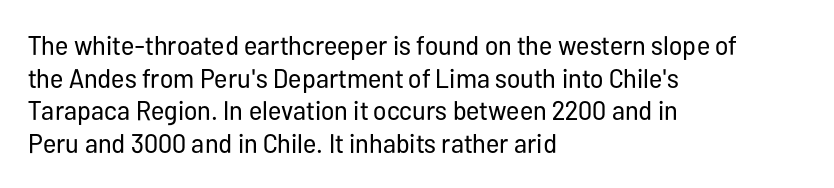
{"italic": "no", "bold": "no", "underline": "no", "align": "left", "line_spacing_ratio": 1.21, "letter_spacing": "normal", "letter_spacing_em": 0.0, "glyph_px": 27}
